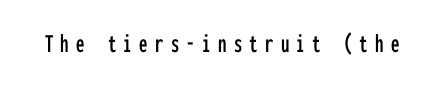
The image shows 27 px text type, upright; set unusually wide letter spacing (+0.27 em), not underlined.
